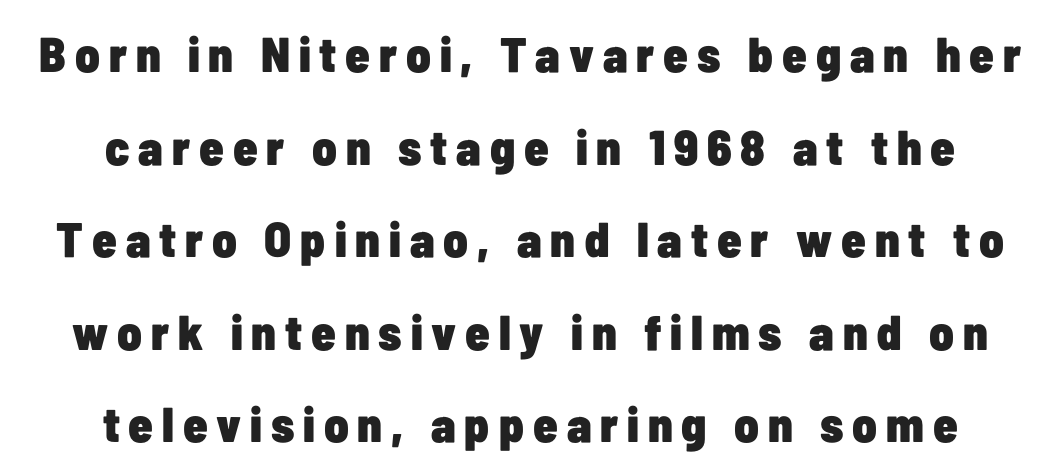
{"serif": "no", "italic": "no", "bold": "yes", "weight": "heavy", "width": "condensed", "stroke_contrast": "low", "x_height": "medium", "monospaced": "no", "underline": "no", "align": "center", "line_spacing_ratio": 1.89, "glyph_px": 49}
